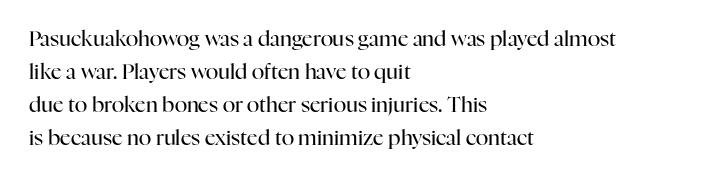
Q: Is the text bold? A: No.
Q: Is the text italic (slanted)? A: No, it is upright.
Q: Is the text underlined? A: No.
Q: How is the paragraph aligned? A: Left-aligned.
Q: Is the spacing between letters normal or unusually wide? A: Normal.
Q: Is the spacing between lines tight, normal or loose? A: Normal.
